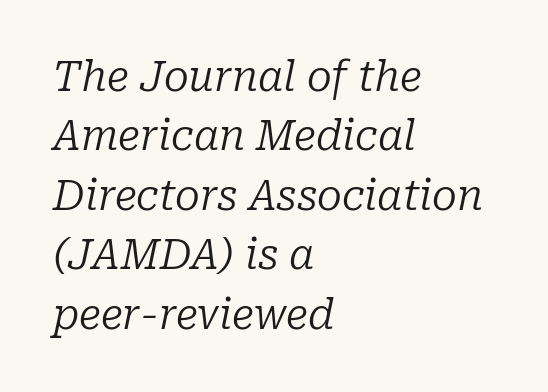
{"serif": "yes", "italic": "yes", "lean": "right", "slant_degrees": 10, "bold": "no", "weight": "regular", "width": "normal", "stroke_contrast": "low", "x_height": "medium", "monospaced": "no", "underline": "no", "align": "left", "line_spacing": "normal", "line_spacing_ratio": 1.45, "letter_spacing": "normal", "letter_spacing_em": 0.0, "glyph_px": 41}
